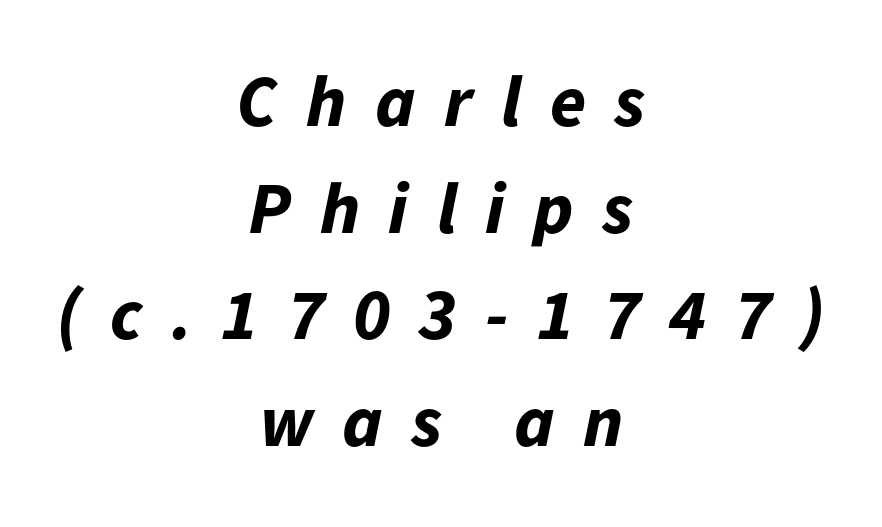
The image shows 73 px bold type, italic (leaning right); set centered, normal line spacing (1.46x), unusually wide letter spacing (+0.39 em), not underlined; low stroke contrast and a medium x-height.
